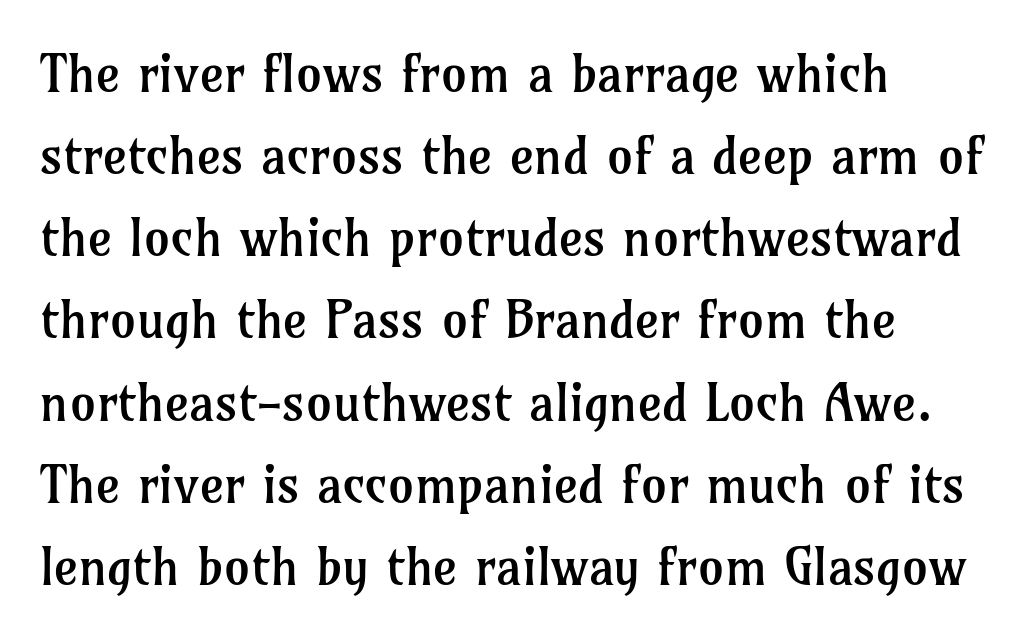
The image shows 52 px regular-weight serif type, upright; set left-aligned, normal line spacing (1.58x), normal letter spacing, not underlined; low stroke contrast and a medium x-height.
